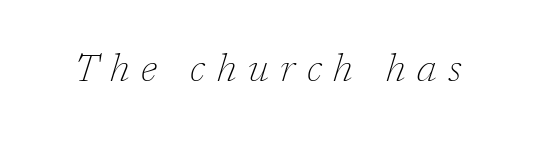
The image shows 39 px thin serif type, italic (leaning right); set unusually wide letter spacing (+0.3 em), not underlined; low stroke contrast and a medium x-height.
